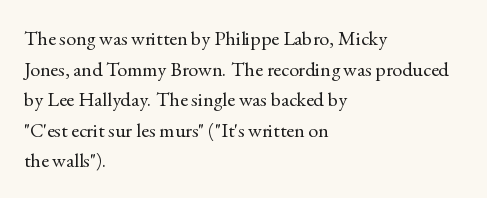
{"italic": "no", "bold": "no", "underline": "no", "align": "left", "line_spacing": "normal", "line_spacing_ratio": 1.53, "letter_spacing": "normal", "letter_spacing_em": 0.0, "glyph_px": 20}
